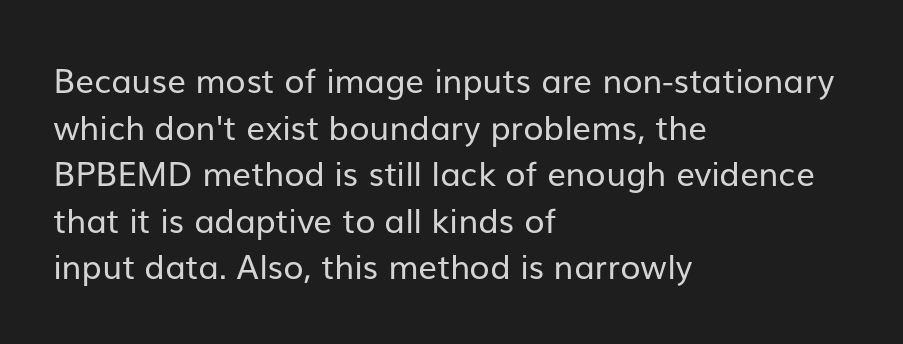
The image shows 33 px regular-weight sans-serif type, upright; set left-aligned, normal line spacing (1.41x), normal letter spacing, not underlined; low stroke contrast and a medium x-height.
